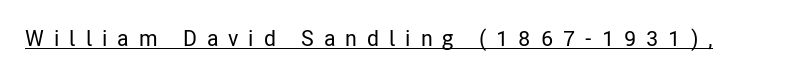
The font's upright variant was chosen for this text. The line texture is sparse and dotted thanks to wide tracking. These characters rest on top of a visible drawn line.
